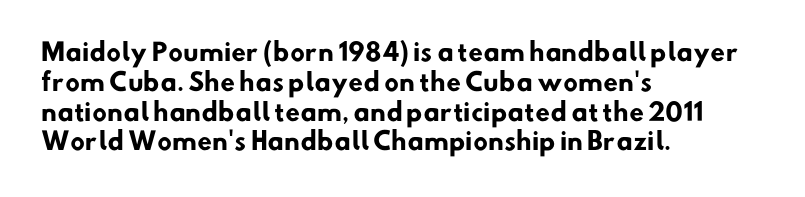
There is no visible air inserted between adjacent glyphs. Its strokes are broad and dark, the hallmark of bold type. Compared with a centered layout, this one pins lines to the left instead. Letters rest on an invisible, unmarked baseline.
